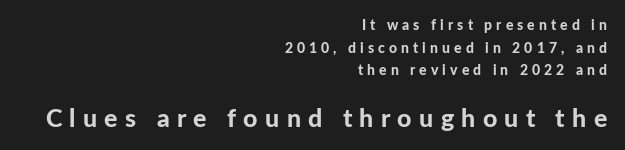
Q: Is the text bold? A: Yes.
Q: Is the text italic (slanted)? A: No, it is upright.
Q: Is the text underlined? A: No.
Q: How is the paragraph aligned? A: Right-aligned.
Q: Is the spacing between letters normal or unusually wide? A: Unusually wide.
Q: Is the spacing between lines tight, normal or loose? A: Normal.
Q: Which block of text is set in a larger size, the first (top) or the second (bottom)? A: The second (bottom) one.
